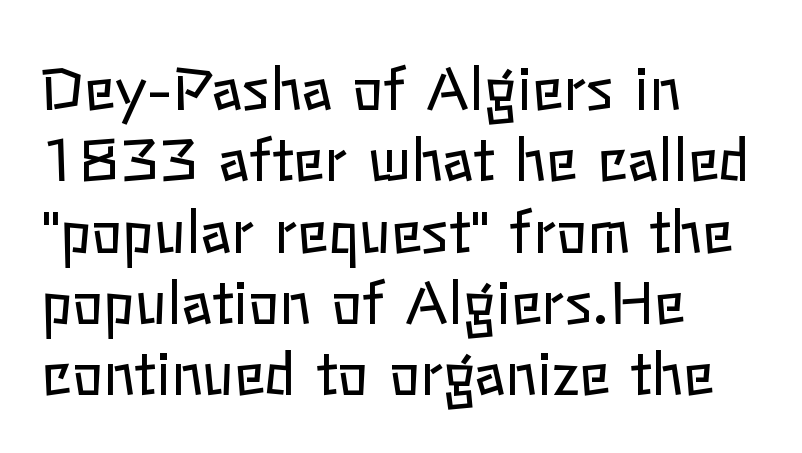
{"italic": "no", "bold": "no", "weight": "regular", "width": "normal", "stroke_contrast": "low", "x_height": "medium", "monospaced": "no", "underline": "no", "align": "left", "line_spacing_ratio": 1.23, "letter_spacing": "normal", "letter_spacing_em": 0.0, "glyph_px": 58}
